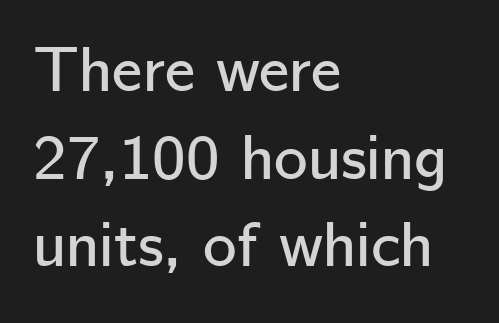
{"serif": "no", "italic": "no", "width": "normal", "stroke_contrast": "low", "x_height": "medium", "monospaced": "no", "underline": "no", "align": "left", "line_spacing": "normal", "line_spacing_ratio": 1.37, "letter_spacing": "normal", "letter_spacing_em": 0.0, "glyph_px": 64}
